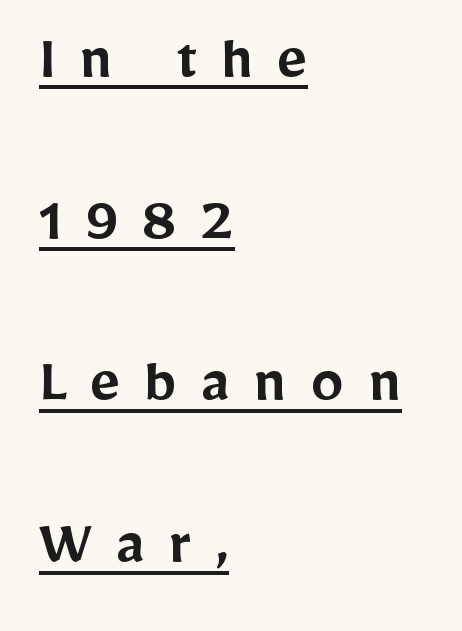
Note the varied advance widths — an 'i' is clearly narrower than an 'm'. The sample has been set in demibold, a notch under bold. Every row of glyphs begins at an identical x-position on the left. It's the straight-up-and-down kind of type. Looks like someone drew a line under every word here.
